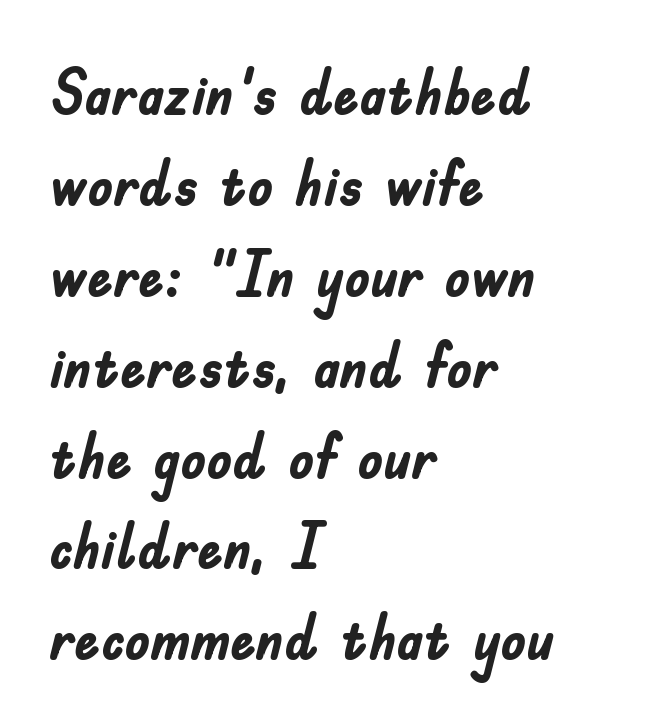
{"serif": "no", "bold": "yes", "weight": "semibold", "width": "condensed", "stroke_contrast": "low", "x_height": "small", "monospaced": "no", "underline": "no", "align": "left", "line_spacing": "normal", "line_spacing_ratio": 1.42, "letter_spacing": "normal", "letter_spacing_em": 0.0, "glyph_px": 64}
